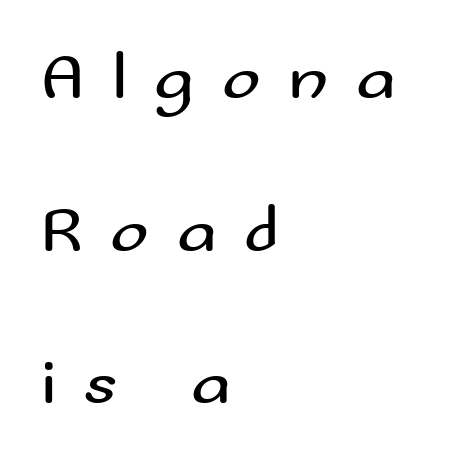
{"serif": "no", "italic": "no", "bold": "no", "weight": "regular", "width": "wide", "stroke_contrast": "medium", "x_height": "small", "monospaced": "no", "underline": "no", "align": "left", "line_spacing": "loose", "line_spacing_ratio": 2.35, "letter_spacing": "wide", "letter_spacing_em": 0.42, "glyph_px": 65}
